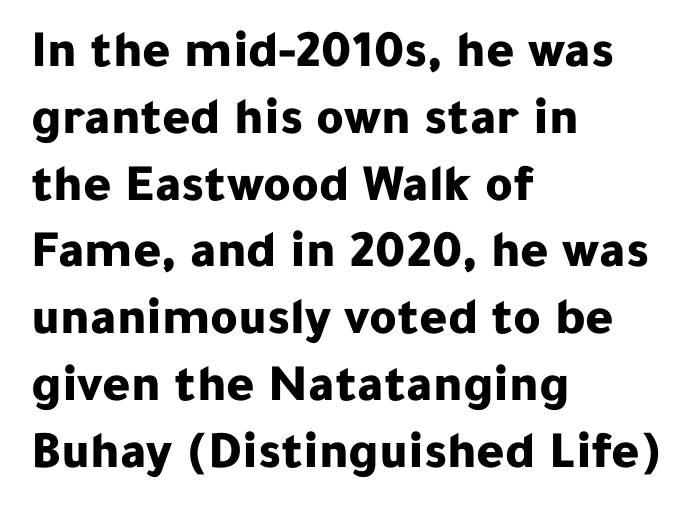
{"serif": "no", "italic": "no", "bold": "yes", "weight": "bold", "width": "normal", "stroke_contrast": "low", "x_height": "medium", "monospaced": "no", "underline": "no", "align": "left", "line_spacing": "normal", "line_spacing_ratio": 1.26, "letter_spacing": "normal", "letter_spacing_em": 0.0, "glyph_px": 53}
